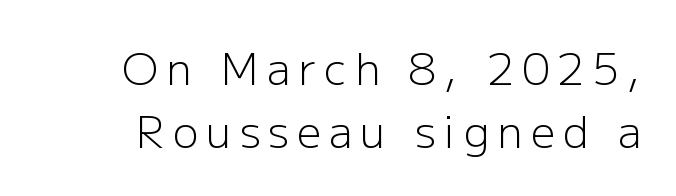
The face used here is a sans, in the tradition of grotesques and geometrics. Underlining? Definitely not there. This sample uses an upright cut, with every glyph sitting square on the baseline. Each letter keeps its own natural width here, so spacing adapts to shape. The cut favours lightness, reaching ordinary text weight at its darkest. What's the leading like? Ordinary, nothing unusual.
